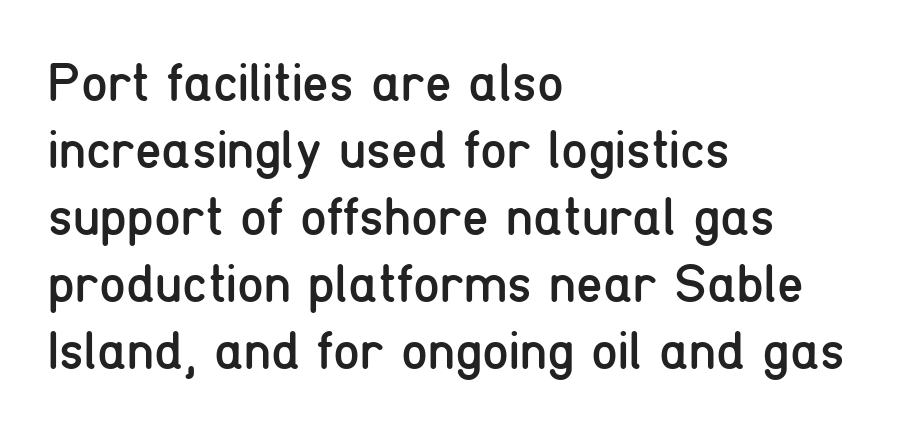
{"serif": "no", "italic": "no", "bold": "no", "weight": "regular", "width": "condensed", "stroke_contrast": "low", "x_height": "medium", "monospaced": "no", "underline": "no", "align": "left", "line_spacing_ratio": 1.24, "letter_spacing": "normal", "letter_spacing_em": 0.0, "glyph_px": 54}
